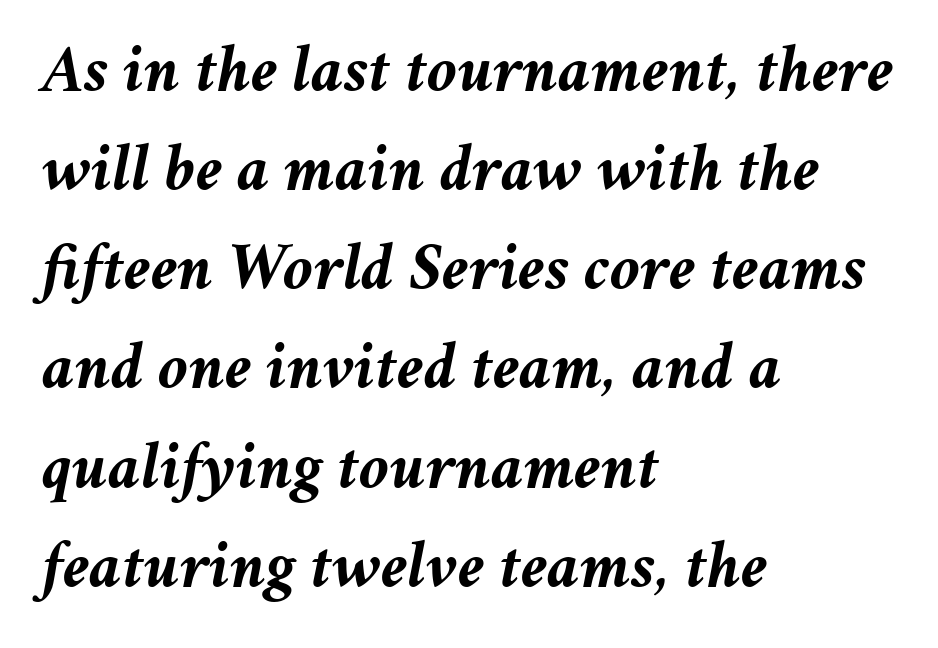
Short and long lines alike share a common starting point at left. Baseline-to-baseline distance is the conventional proportion of letter height. The strokes are fattened all the way to bold. This sample uses plain, unmodified letter spacing. Character widths vary here, with narrow letters taking less room than wide ones.
